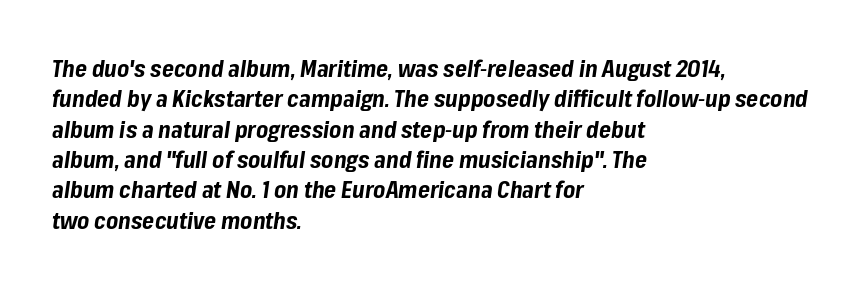
{"italic": "yes", "lean": "right", "slant_degrees": 8, "bold": "yes", "underline": "no", "align": "left", "line_spacing": "normal", "line_spacing_ratio": 1.32, "letter_spacing": "normal", "letter_spacing_em": 0.0, "glyph_px": 23}
